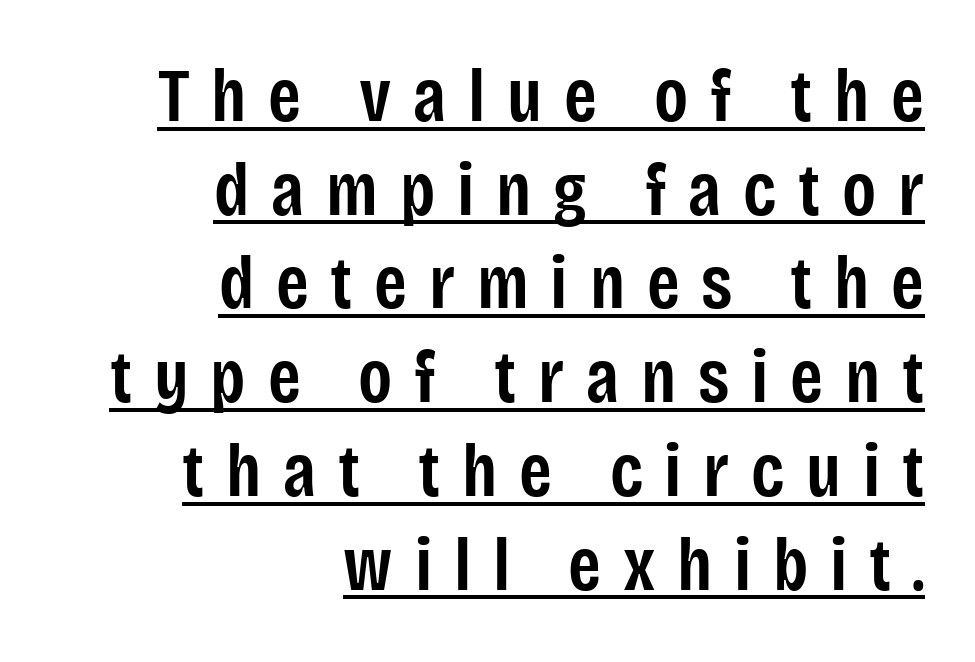
{"serif": "no", "italic": "no", "bold": "semi", "weight": "semibold", "width": "condensed", "stroke_contrast": "low", "x_height": "large", "monospaced": "no", "underline": "yes", "align": "right", "line_spacing": "normal", "line_spacing_ratio": 1.25, "letter_spacing": "wide", "letter_spacing_em": 0.29, "glyph_px": 75}
